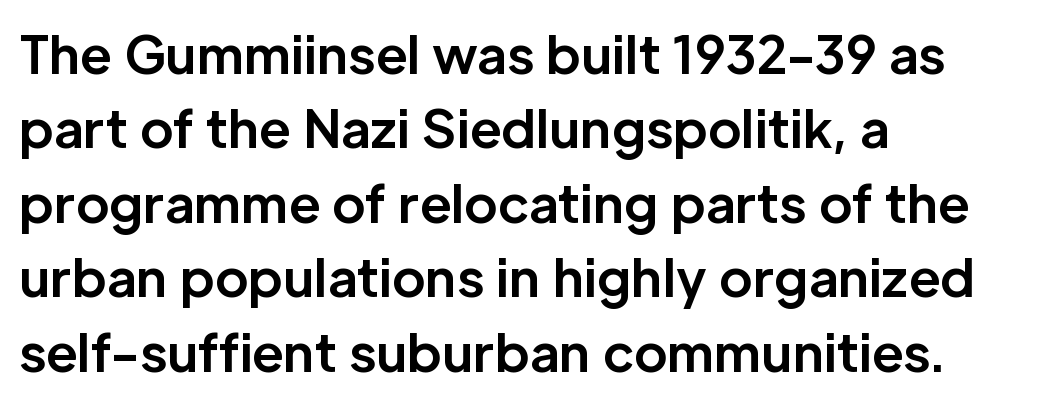
What stands out about the letter spacing? Nothing — it is the standard amount. This sample has the flowing, uneven cadence of proportional lettering. Notice how descenders clear the ascenders below comfortably — that's standard leading. Typeset ragged right — the left edge is the straight one. Anything drawn beneath the words? Only blank space. The letters stand upright; this is a roman face.
